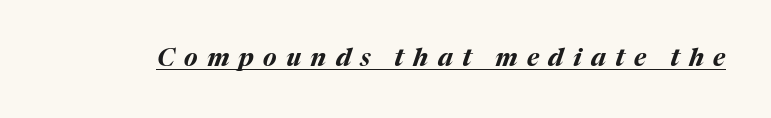
{"italic": "yes", "lean": "right", "slant_degrees": 17, "bold": "yes", "underline": "yes", "letter_spacing": "wide", "letter_spacing_em": 0.37, "glyph_px": 25}
